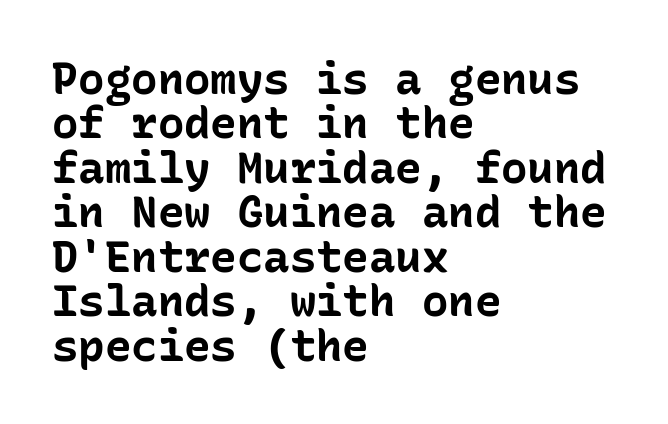
{"serif": "no", "italic": "no", "bold": "yes", "weight": "bold", "width": "normal", "stroke_contrast": "low", "x_height": "medium", "monospaced": "yes", "underline": "no", "align": "left", "line_spacing": "tight", "line_spacing_ratio": 1.01, "letter_spacing": "normal", "letter_spacing_em": 0.0, "glyph_px": 44}
